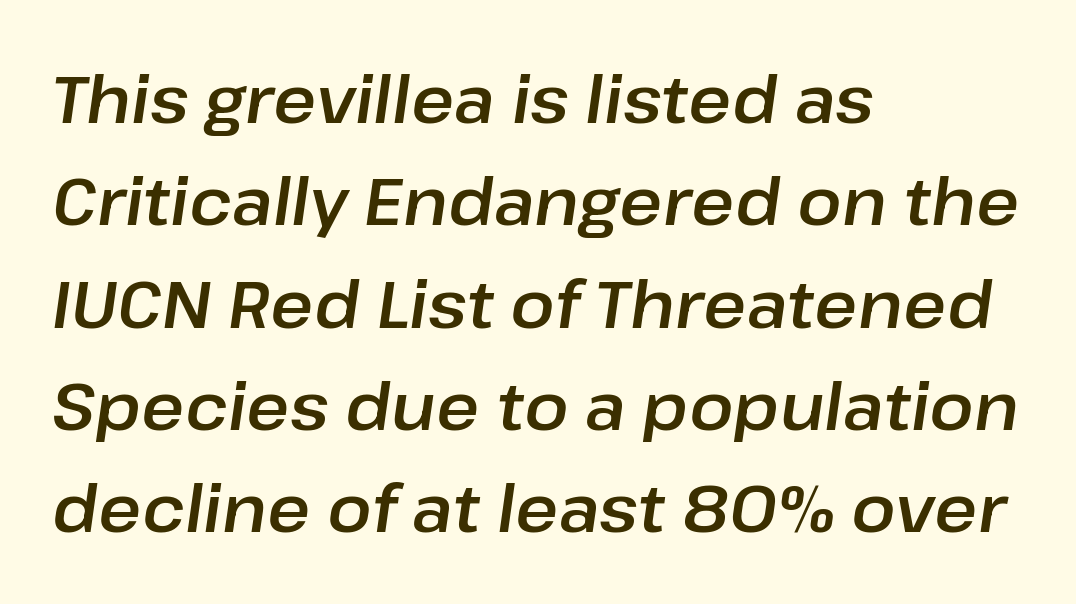
The face used here has a pronounced slope to its letters. A typesetter would call this zero additional tracking. Proportional: the letters do not fall into vertical columns. Short and long lines alike share a common starting point at left. Compared with typical paragraphs, the rows here are spaced about the same.
